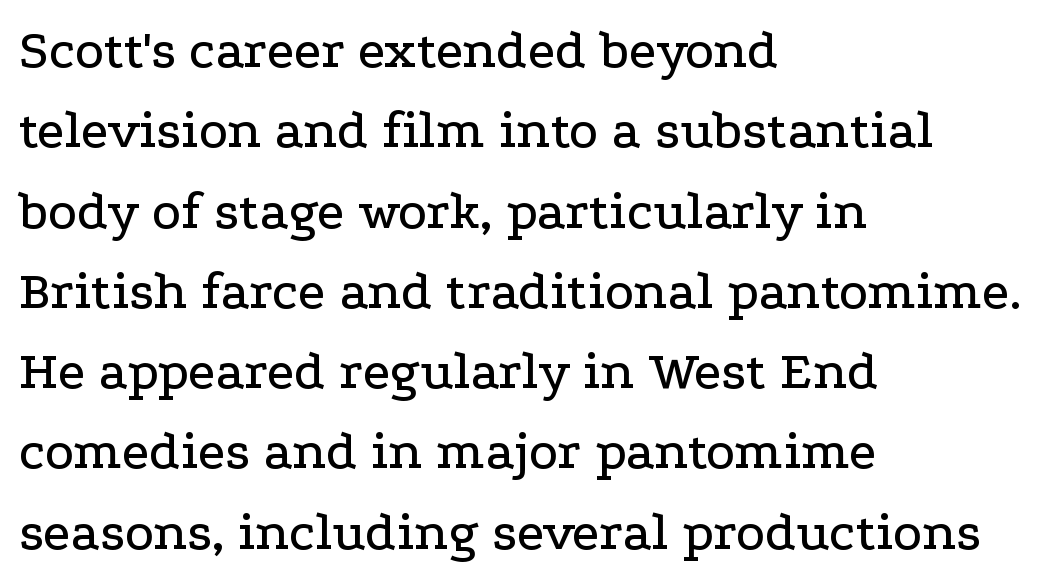
The image shows 55 px wide serif type, upright; set left-aligned, normal line spacing (1.46x), normal letter spacing, not underlined; low stroke contrast and a medium x-height.
